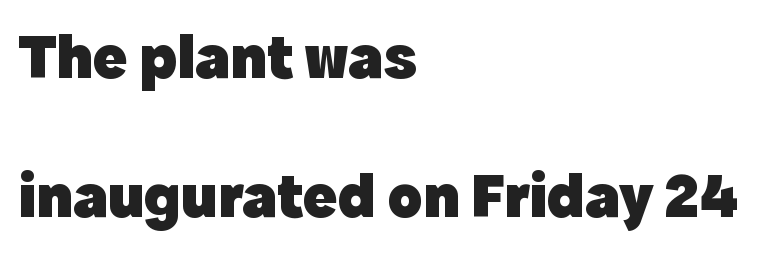
{"serif": "no", "italic": "no", "bold": "yes", "weight": "heavy", "width": "normal", "x_height": "medium", "monospaced": "no", "underline": "no", "align": "left", "line_spacing": "loose", "line_spacing_ratio": 2.17, "letter_spacing": "normal", "letter_spacing_em": 0.0, "glyph_px": 64}
